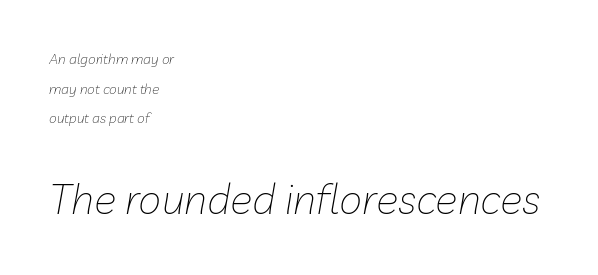
Q: Is the text bold? A: No.
Q: Is the text italic (slanted)? A: Yes, it leans right by about 10 degrees.
Q: Is the text underlined? A: No.
Q: How is the paragraph aligned? A: Left-aligned.
Q: Is the spacing between letters normal or unusually wide? A: Normal.
Q: Is the spacing between lines tight, normal or loose? A: Loose.
Q: Which block of text is set in a larger size, the first (top) or the second (bottom)? A: The second (bottom) one.
Q: Width (condensed, normal, or wide)? A: Normal.
Q: Stroke contrast? A: Low.
Q: x-height? A: Medium.
Q: Monospaced? A: No.
